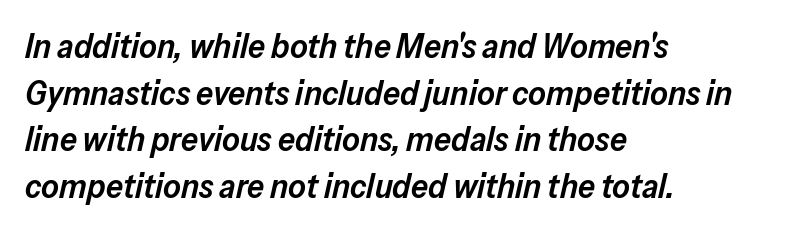
This sample has the flowing, uneven cadence of proportional lettering. Rows of type keep a routine distance in the vertical direction. The text carries the slant typical of an italic or oblique font. This rendering uses left alignment, leaving the right contour irregular. Bare-footed words on every line.
